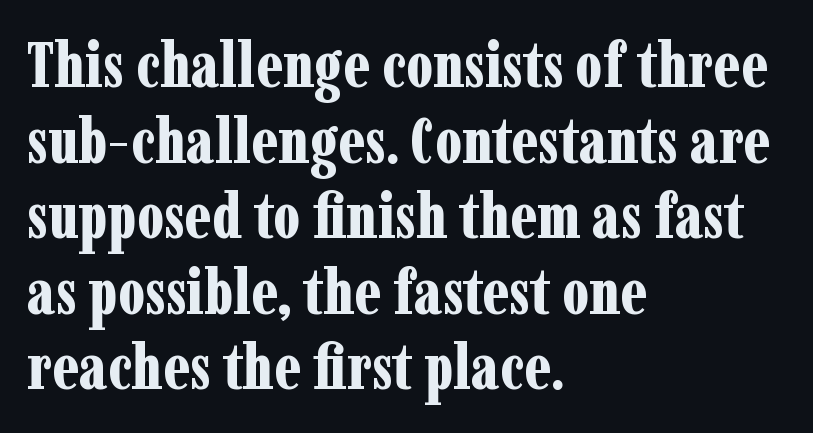
Q: Is the text bold? A: Yes.
Q: Is the text italic (slanted)? A: No, it is upright.
Q: Is the typeface a serif or a sans-serif typeface? A: Serif.
Q: Is the text underlined? A: No.
Q: How is the paragraph aligned? A: Left-aligned.
Q: Is the spacing between letters normal or unusually wide? A: Normal.
Q: Width (condensed, normal, or wide)? A: Condensed.
Q: Stroke contrast? A: Low.
Q: x-height? A: Medium.
Q: Monospaced? A: No.
